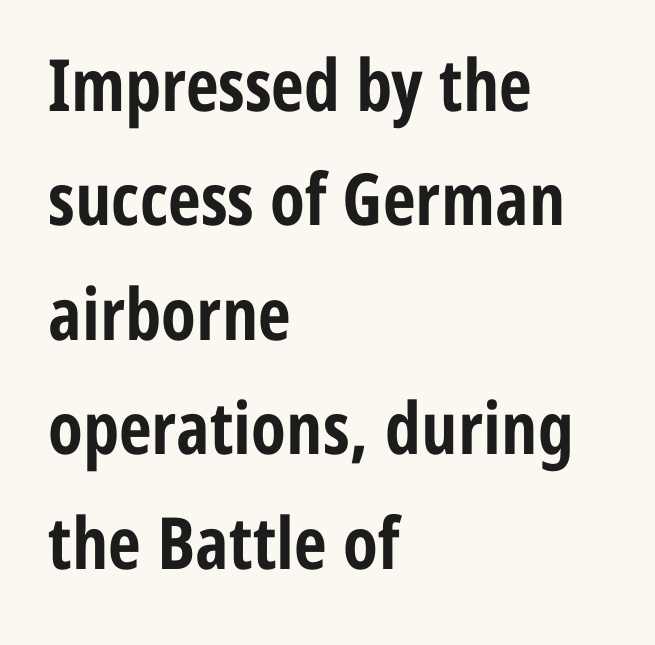
Q: Is the text bold? A: Yes.
Q: Is the text italic (slanted)? A: No, it is upright.
Q: Is the typeface a serif or a sans-serif typeface? A: Sans-serif.
Q: Is the text underlined? A: No.
Q: How is the paragraph aligned? A: Left-aligned.
Q: Is the spacing between letters normal or unusually wide? A: Normal.
Q: Is the spacing between lines tight, normal or loose? A: Normal.
Q: Width (condensed, normal, or wide)? A: Condensed.
Q: Stroke contrast? A: Low.
Q: x-height? A: Medium.
Q: Monospaced? A: No.
